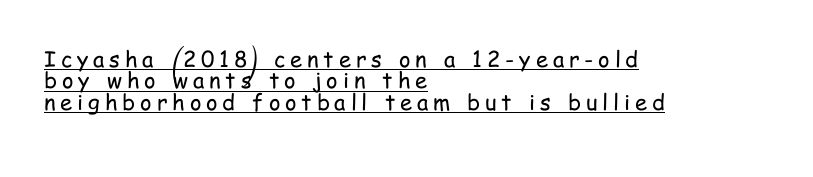
{"italic": "no", "bold": "no", "underline": "yes", "align": "left", "line_spacing": "tight", "line_spacing_ratio": 0.97, "letter_spacing": "wide", "letter_spacing_em": 0.22, "glyph_px": 22}
